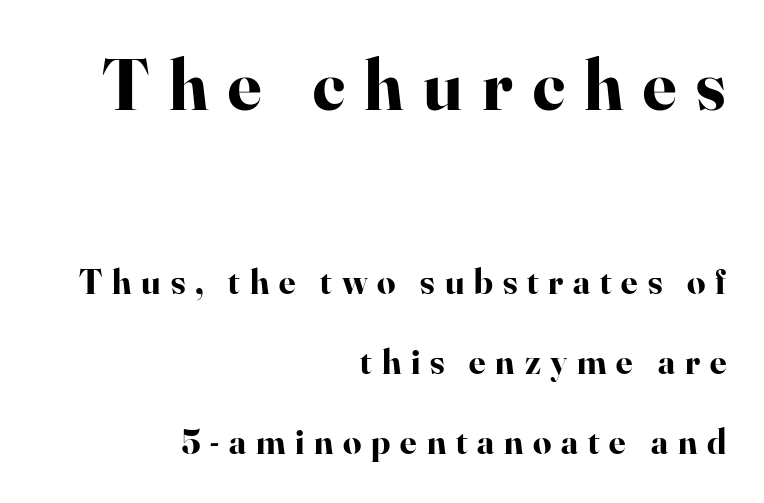
Q: Is the text bold? A: Yes.
Q: Is the text italic (slanted)? A: No, it is upright.
Q: Is the typeface a serif or a sans-serif typeface? A: Serif.
Q: Is the text underlined? A: No.
Q: How is the paragraph aligned? A: Right-aligned.
Q: Is the spacing between letters normal or unusually wide? A: Unusually wide.
Q: Is the spacing between lines tight, normal or loose? A: Loose.
Q: Which block of text is set in a larger size, the first (top) or the second (bottom)? A: The first (top) one.
Q: Width (condensed, normal, or wide)? A: Normal.
Q: Stroke contrast? A: High.
Q: x-height? A: Small.
Q: Monospaced? A: No.
